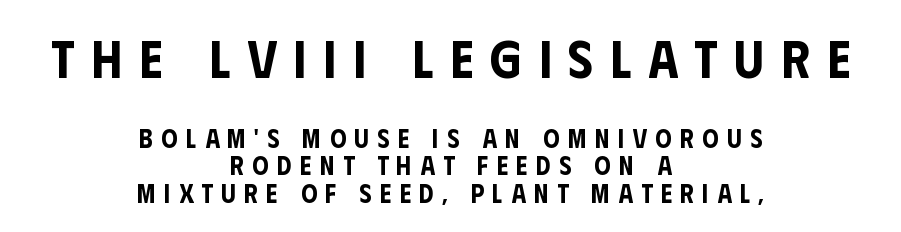
In this sample the first text group is rendered at the bigger scale. Leading is clearly below the norm, producing a dense column. Each letter keeps its own natural width here, so spacing adapts to shape. Caption: expanded tracking, letters set apart. Note: no serifs on the glyphs. Teacher's note: observe the equal gaps on both sides — that is centered alignment.
